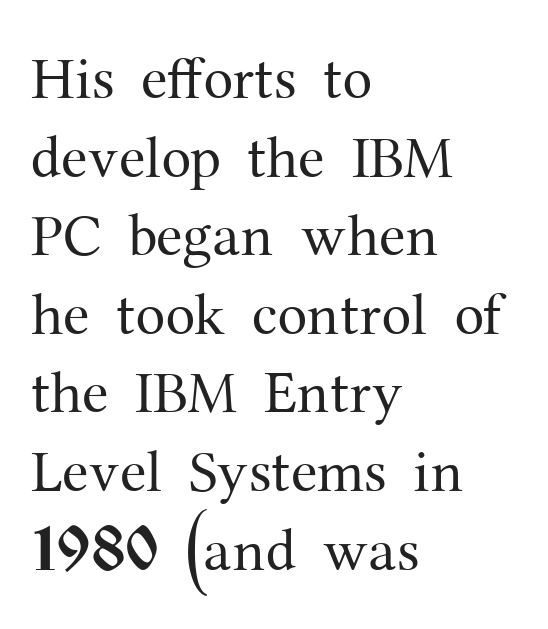
These glyphs show unthickened strokes, regular width or finer. Do the characters align in a grid? No, the font is proportional. A roman cut, with each character standing at attention. No extra tracking has been applied to these lines. Each new line begins a customary step beneath the previous one.
